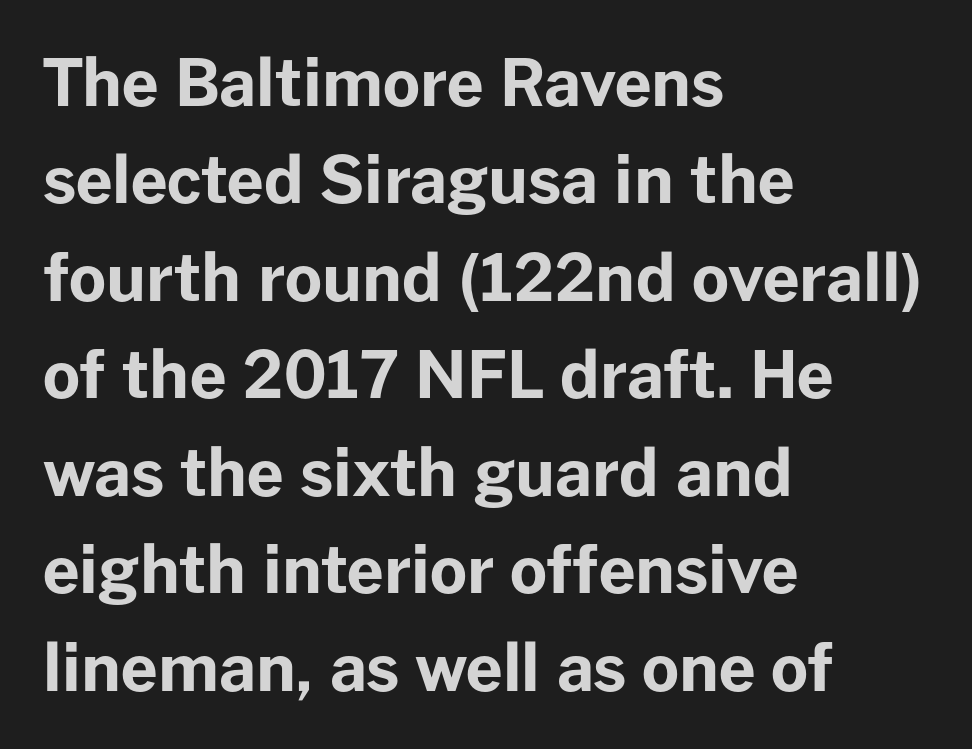
Q: Is the text bold? A: Yes.
Q: Is the text italic (slanted)? A: No, it is upright.
Q: Is the typeface a serif or a sans-serif typeface? A: Sans-serif.
Q: Is the text underlined? A: No.
Q: How is the paragraph aligned? A: Left-aligned.
Q: Is the spacing between letters normal or unusually wide? A: Normal.
Q: Is the spacing between lines tight, normal or loose? A: Normal.
Q: Width (condensed, normal, or wide)? A: Normal.
Q: Stroke contrast? A: Low.
Q: x-height? A: Medium.
Q: Monospaced? A: No.
